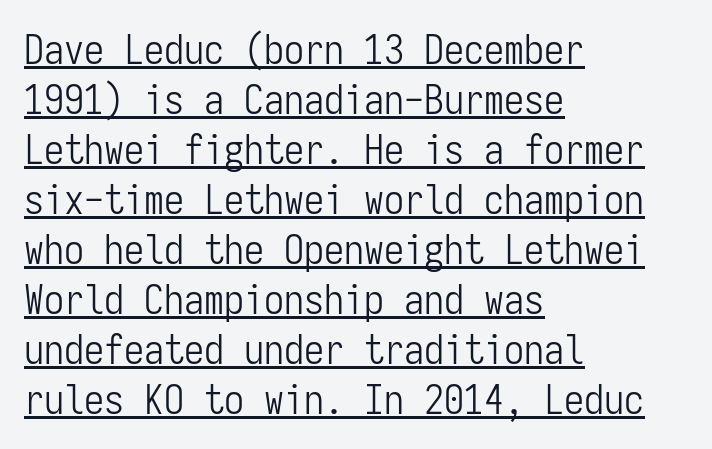
If you measured baseline to baseline, you'd find a middling distance. Reading down the block, your eye returns to a fixed left position each line. A typesetter would mark this as roman, not italic. Stems and bowls with no extra thickness — not bold. Every character here occupies the same horizontal width, giving the sample a typewriter-like rhythm. What decoration does the sample have? An underline.
